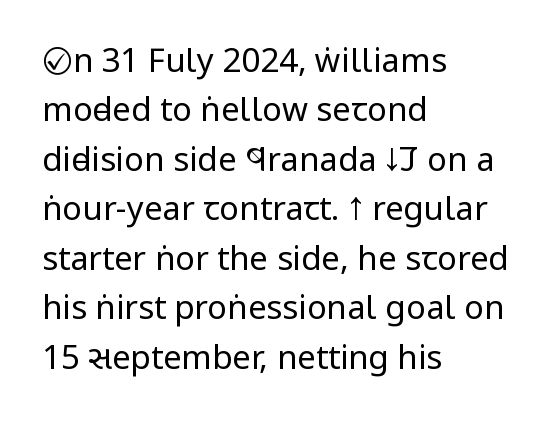
{"serif": "no", "italic": "no", "bold": "no", "weight": "regular", "width": "condensed", "stroke_contrast": "low", "x_height": "large", "monospaced": "no", "underline": "no", "align": "left", "line_spacing": "normal", "line_spacing_ratio": 1.5, "letter_spacing": "normal", "letter_spacing_em": 0.0, "glyph_px": 33}
